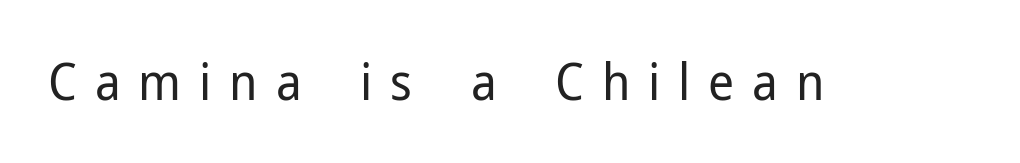
Q: Is the text bold? A: No.
Q: Is the text italic (slanted)? A: No, it is upright.
Q: Is the typeface a serif or a sans-serif typeface? A: Sans-serif.
Q: Is the text underlined? A: No.
Q: Is the spacing between letters normal or unusually wide? A: Unusually wide.
Q: Width (condensed, normal, or wide)? A: Normal.
Q: Stroke contrast? A: Low.
Q: x-height? A: Medium.
Q: Monospaced? A: No.
